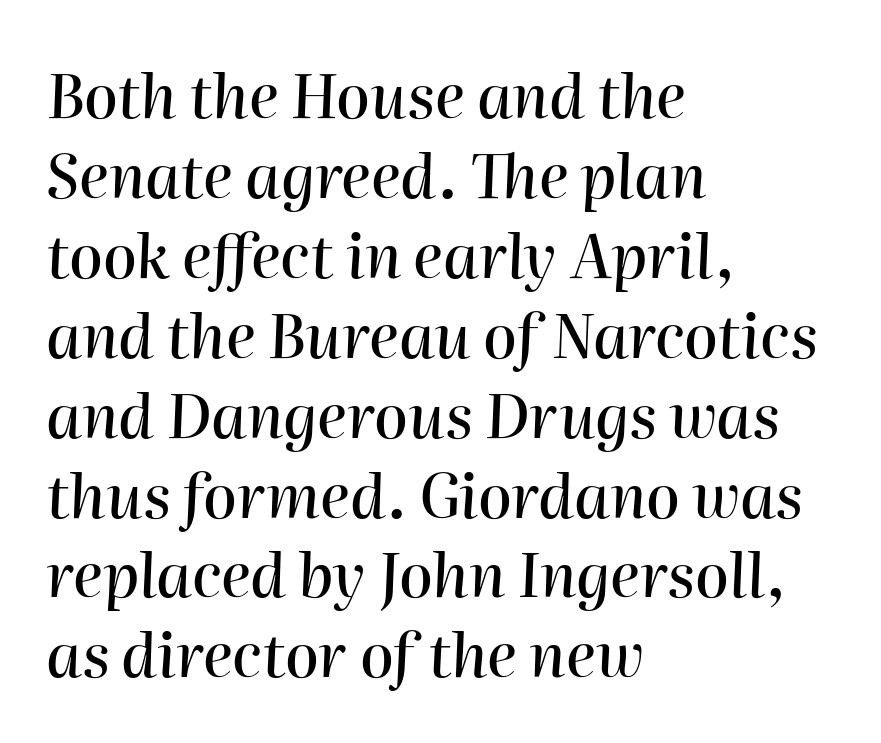
The image shows 61 px text type, italic (leaning right); set left-aligned, normal line spacing (1.31x), normal letter spacing, not underlined; high stroke contrast and a medium x-height.
